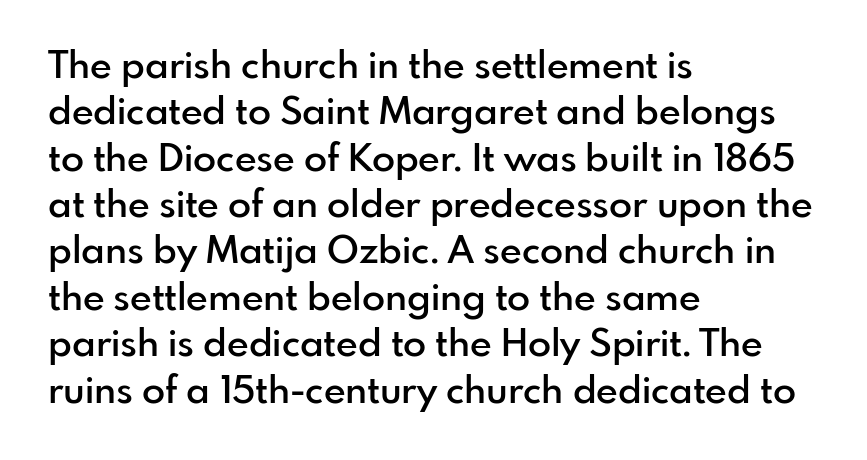
Q: Is the text bold? A: Semi-bold.
Q: Is the text italic (slanted)? A: No, it is upright.
Q: Is the typeface a serif or a sans-serif typeface? A: Sans-serif.
Q: Is the text underlined? A: No.
Q: How is the paragraph aligned? A: Left-aligned.
Q: Is the spacing between letters normal or unusually wide? A: Normal.
Q: Width (condensed, normal, or wide)? A: Normal.
Q: Stroke contrast? A: Low.
Q: x-height? A: Small.
Q: Monospaced? A: No.
